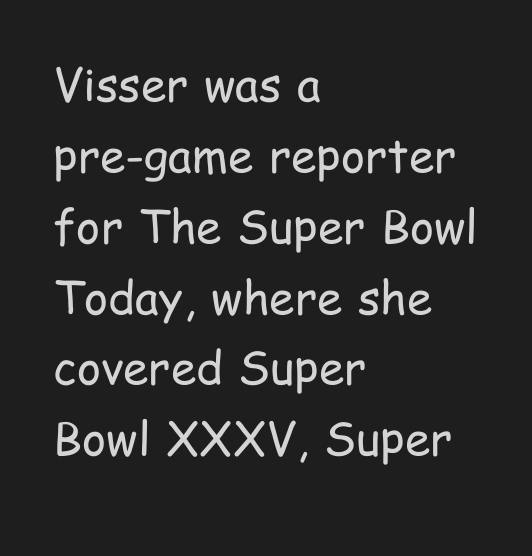
{"serif": "no", "italic": "no", "bold": "no", "weight": "regular", "width": "condensed", "stroke_contrast": "low", "x_height": "medium", "monospaced": "no", "underline": "no", "align": "left", "line_spacing": "normal", "line_spacing_ratio": 1.54, "letter_spacing": "normal", "letter_spacing_em": 0.0, "glyph_px": 46}
